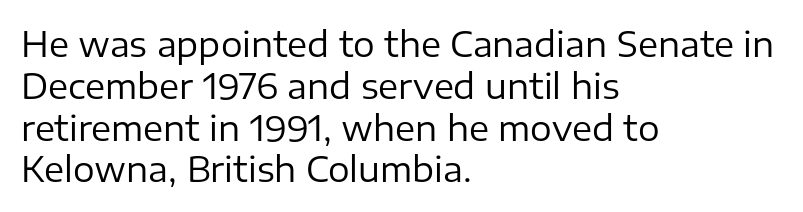
{"serif": "no", "italic": "no", "bold": "no", "weight": "regular", "width": "normal", "stroke_contrast": "low", "x_height": "medium", "monospaced": "no", "underline": "no", "align": "left", "line_spacing_ratio": 1.23, "letter_spacing": "normal", "letter_spacing_em": 0.0, "glyph_px": 34}
